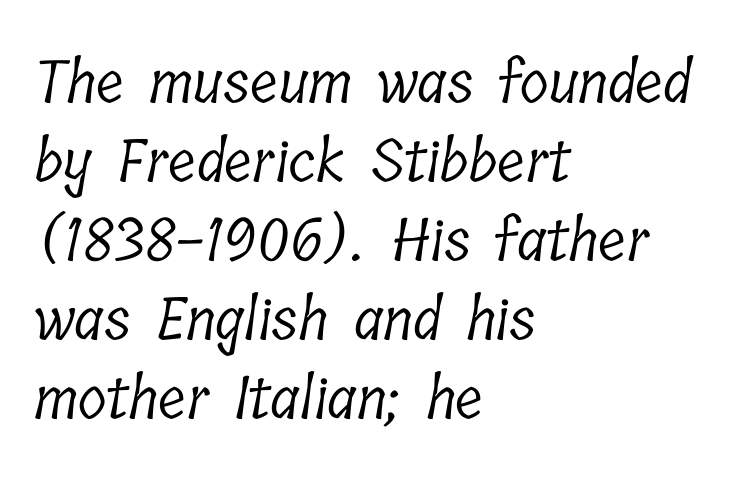
Q: Is the text bold? A: No.
Q: Is the typeface a serif or a sans-serif typeface? A: Serif.
Q: Is the text underlined? A: No.
Q: How is the paragraph aligned? A: Left-aligned.
Q: Is the spacing between letters normal or unusually wide? A: Normal.
Q: Is the spacing between lines tight, normal or loose? A: Normal.
Q: Width (condensed, normal, or wide)? A: Condensed.
Q: Stroke contrast? A: Low.
Q: x-height? A: Medium.
Q: Monospaced? A: No.
